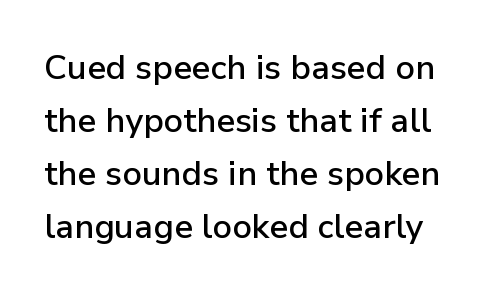
{"serif": "no", "italic": "no", "width": "normal", "stroke_contrast": "low", "x_height": "medium", "monospaced": "no", "underline": "no", "line_spacing": "normal", "line_spacing_ratio": 1.56, "letter_spacing": "normal", "letter_spacing_em": 0.0, "glyph_px": 34}
